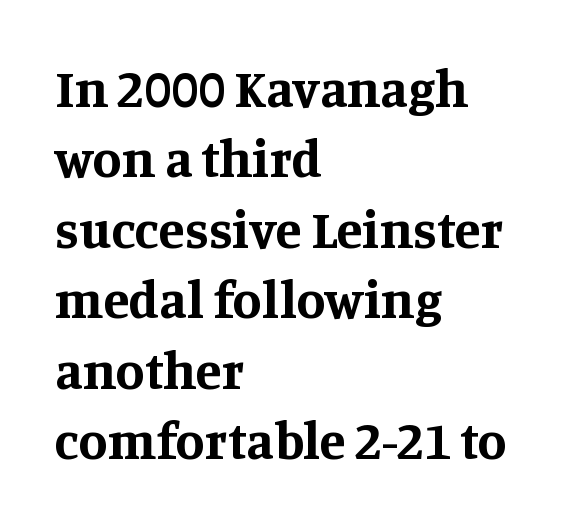
The image shows 53 px bold serif type, upright; set left-aligned, normal line spacing (1.33x), normal letter spacing, not underlined; medium stroke contrast and a large x-height.
